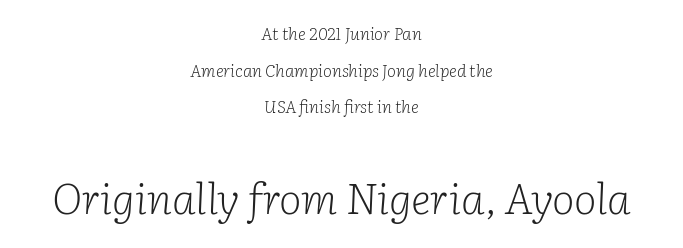
The image shows 43 px light serif type, italic (leaning right); set centered, loose line spacing (2.15x), normal letter spacing, not underlined; the second (bottom) block is 2.53x larger; low stroke contrast and a medium x-height.
